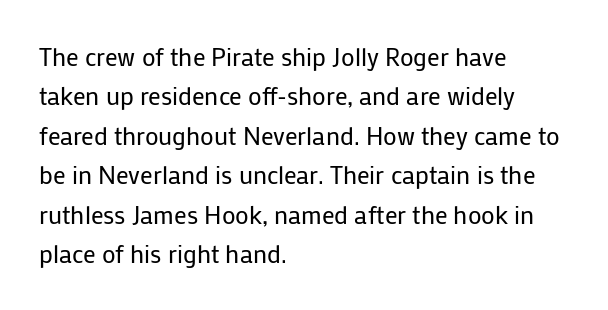
Q: Is the text bold? A: No.
Q: Is the text italic (slanted)? A: No, it is upright.
Q: Is the text underlined? A: No.
Q: How is the paragraph aligned? A: Left-aligned.
Q: Is the spacing between letters normal or unusually wide? A: Normal.
Q: Is the spacing between lines tight, normal or loose? A: Normal.
